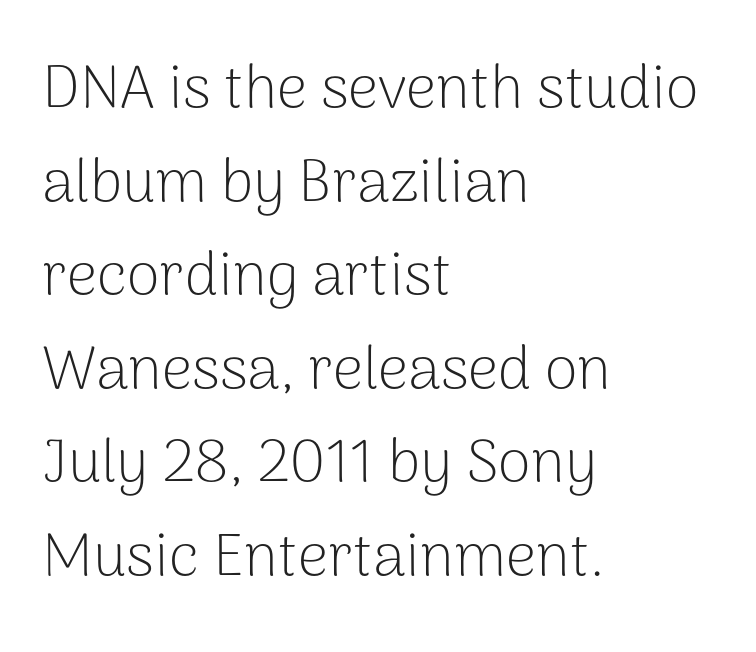
Descender tails drop into unmarked territory. Glyph-to-glyph distance matches everyday printed text. It's the straight-up-and-down kind of type. Line starts are locked; line ends wander. Line spacing here is normal. The type family on display is of the sans-serif kind.
